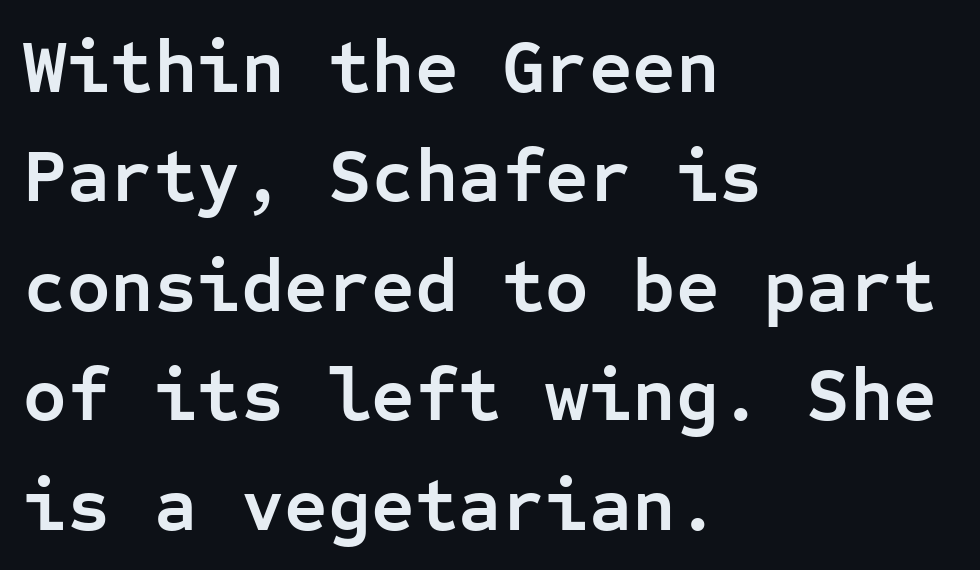
The image shows 75 px semibold sans-serif type, upright, monospaced; set left-aligned, normal line spacing (1.46x), normal letter spacing, not underlined; low stroke contrast and a medium x-height.
